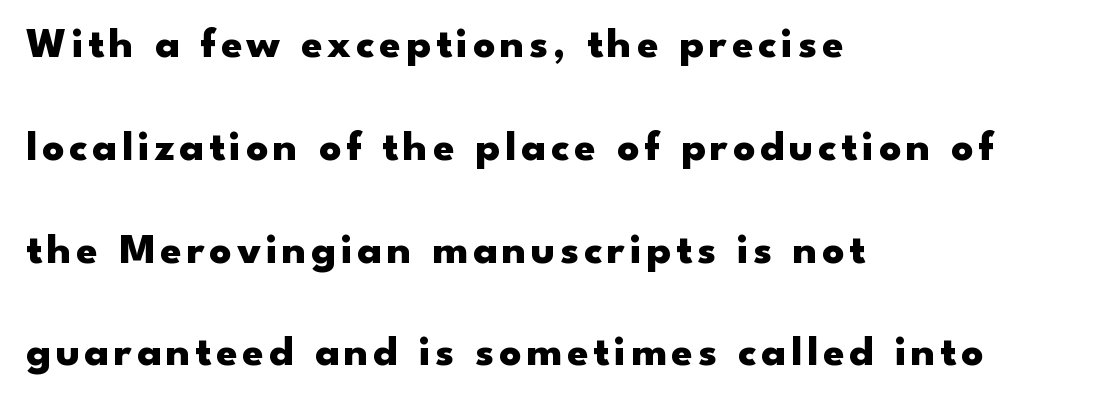
{"serif": "no", "italic": "no", "bold": "yes", "weight": "heavy", "width": "wide", "stroke_contrast": "low", "x_height": "small", "monospaced": "no", "underline": "no", "align": "left", "line_spacing": "loose", "line_spacing_ratio": 2.39, "glyph_px": 43}
